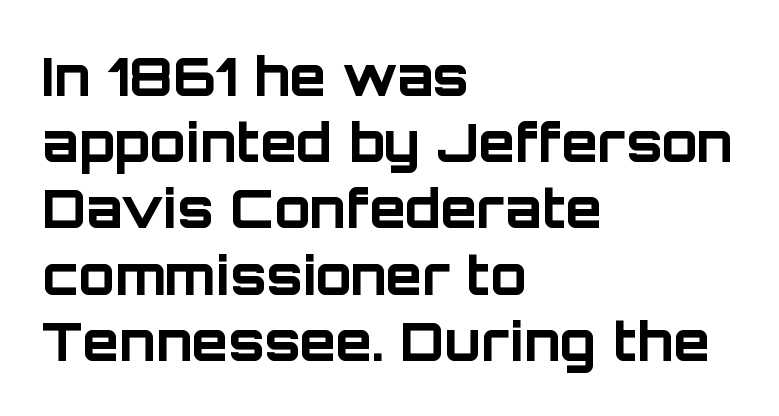
Does the type have serifs? No, each stem ends abruptly. The letters advance in unequal steps, a hallmark of proportional type. Evenly set lines give the paragraph a standard silhouette. The glyphs are unaccompanied by any horizontal stroke below them. Unlike italic type, these characters show no tilt at all.
